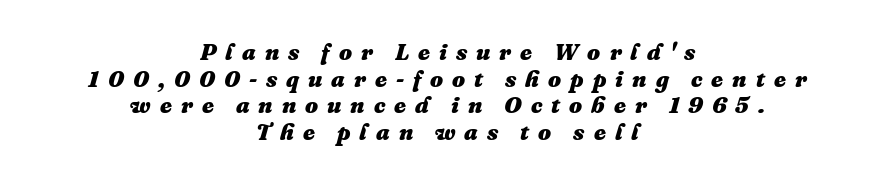
Q: Is the text bold? A: Yes.
Q: Is the text italic (slanted)? A: Yes, it leans right by about 16 degrees.
Q: Is the text underlined? A: No.
Q: How is the paragraph aligned? A: Centered.
Q: Is the spacing between letters normal or unusually wide? A: Unusually wide.
